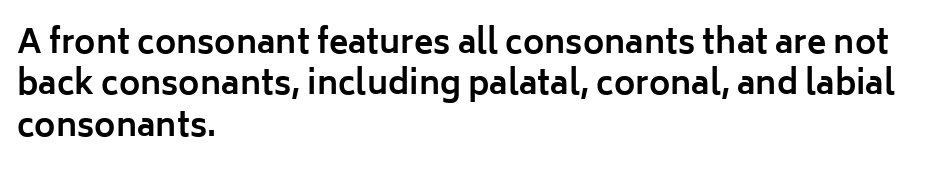
The image shows 32 px bold sans-serif type, upright; set left-aligned, normal line spacing (1.29x), normal letter spacing, not underlined; low stroke contrast and a medium x-height.
